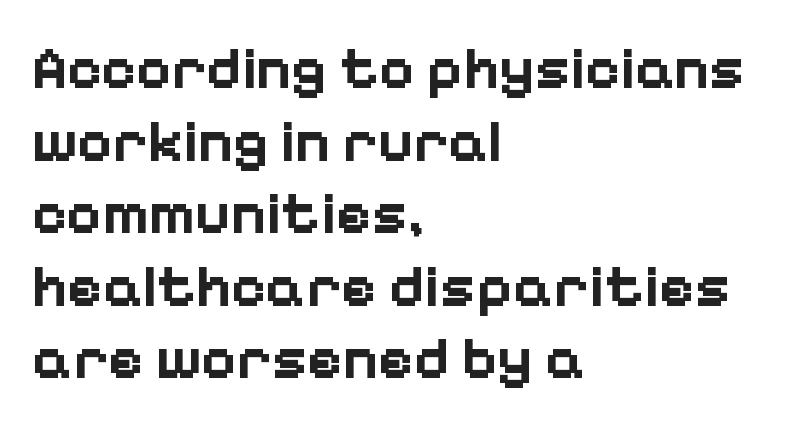
Strokes here are thick enough to call this a true bold. A typesetter would call this zero additional tracking. Notice how the passage keeps a crisp vertical edge on the left only. Honestly, there is no underline to notice here at all.
